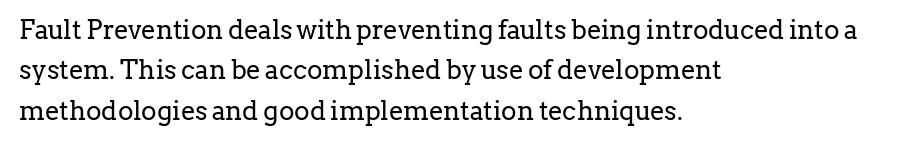
{"italic": "no", "bold": "no", "underline": "no", "align": "left", "line_spacing": "normal", "line_spacing_ratio": 1.55, "letter_spacing": "normal", "letter_spacing_em": 0.0, "glyph_px": 26}
